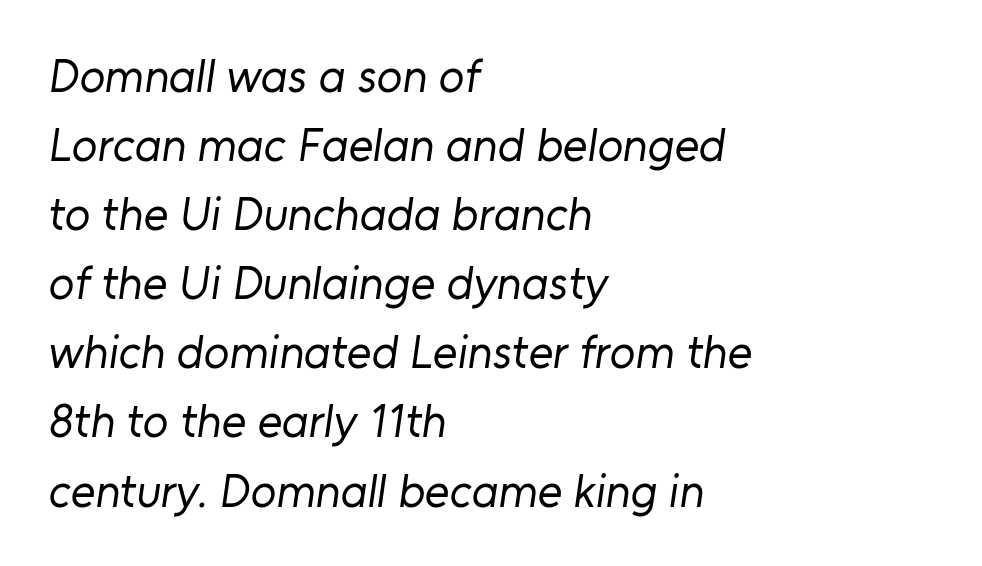
Vertically, the passage feels balanced, rows spaced as you'd expect. Observe the absence of serifs on each vertical stroke in this sample. The paragraph shown leans on its left margin. Bold? No — there's no thickening of the strokes. Letters rest on an invisible, unmarked baseline. Here the designer chose a conventional face with non-uniform glyph widths.
